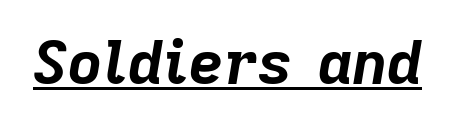
Q: Is the text bold? A: Yes.
Q: Is the text italic (slanted)? A: Yes, it leans right by about 9 degrees.
Q: Is the text underlined? A: Yes.
Q: Is the spacing between letters normal or unusually wide? A: Normal.
Q: Width (condensed, normal, or wide)? A: Normal.
Q: Stroke contrast? A: Low.
Q: x-height? A: Medium.
Q: Monospaced? A: No.
